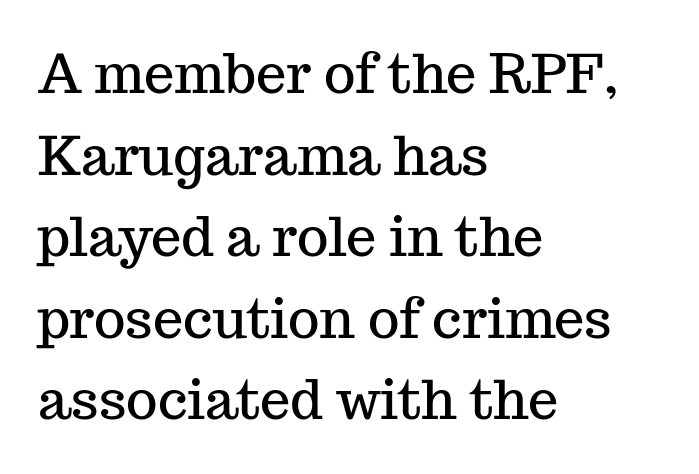
Q: Is the text italic (slanted)? A: No, it is upright.
Q: Is the typeface a serif or a sans-serif typeface? A: Serif.
Q: Is the text underlined? A: No.
Q: How is the paragraph aligned? A: Left-aligned.
Q: Is the spacing between letters normal or unusually wide? A: Normal.
Q: Is the spacing between lines tight, normal or loose? A: Normal.
Q: Width (condensed, normal, or wide)? A: Normal.
Q: Stroke contrast? A: Medium.
Q: x-height? A: Medium.
Q: Monospaced? A: No.
